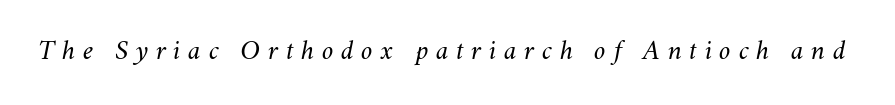
Quick note: underline off. These lines are rendered in a variable-pitch font. You could only call the tracking loose — the letters float apart. You can tell it's italic because the verticals aren't actually vertical. Counters stay open thanks to moderate or lighter strokes.
